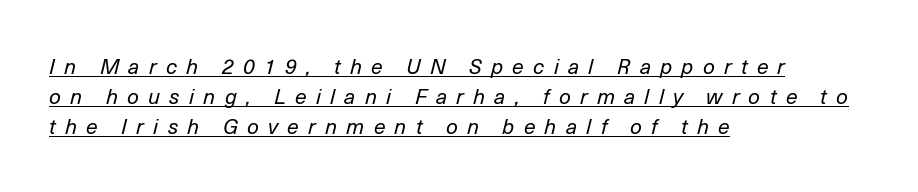
The image shows 21 px text type, italic (leaning right); set left-aligned, normal line spacing (1.44x), unusually wide letter spacing (+0.44 em), underlined.
